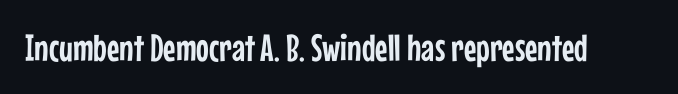
Q: Is the text italic (slanted)? A: No, it is upright.
Q: Is the typeface a serif or a sans-serif typeface? A: Sans-serif.
Q: Is the text underlined? A: No.
Q: Is the spacing between letters normal or unusually wide? A: Normal.
Q: Width (condensed, normal, or wide)? A: Condensed.
Q: Stroke contrast? A: Low.
Q: x-height? A: Medium.
Q: Monospaced? A: No.
